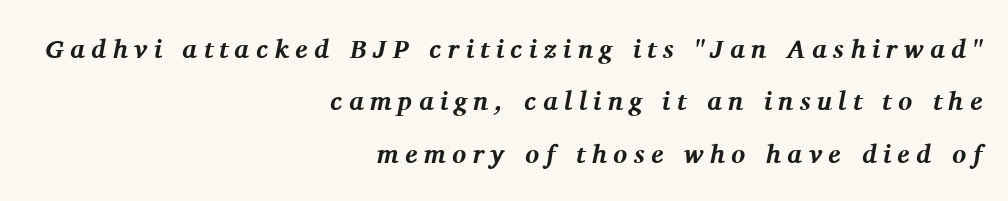
Would a proofreader flag this as italicized? Yes. These lines stand farther apart than default settings would place them. Heavy-handed strokes throughout: this text is bold. Compared with typical body copy, the letter spacing here is much looser. Visually the block forms a straight wall on the right and a jagged coastline on the left.
